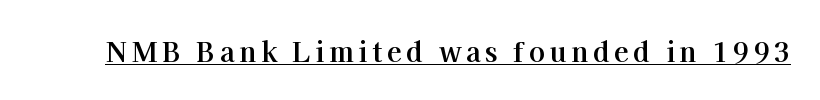
This is heavy type, rendered in bold. Tall strokes in this sample are plumb rather than angled. The lettering is marked with a stroke running underneath it.
